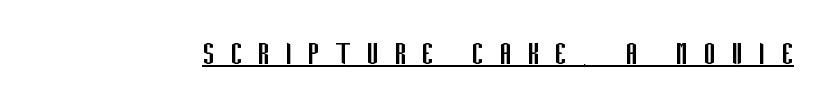
{"serif": "no", "italic": "no", "bold": "no", "weight": "regular", "width": "condensed", "stroke_contrast": "low", "x_height": "large", "monospaced": "no", "underline": "yes", "letter_spacing": "wide", "letter_spacing_em": 0.41, "glyph_px": 37}
